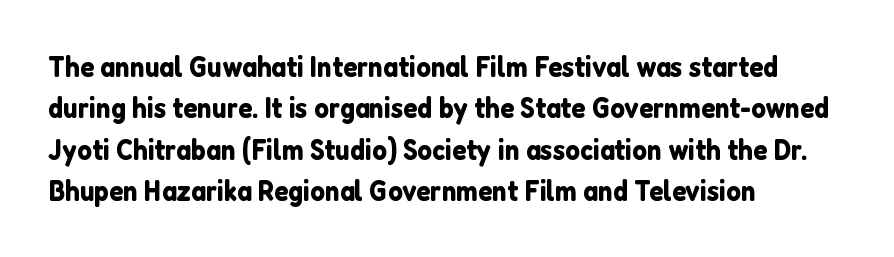
The image shows 29 px sans-serif type, upright; set left-aligned, normal line spacing (1.43x), normal letter spacing, not underlined; low stroke contrast and a medium x-height.
